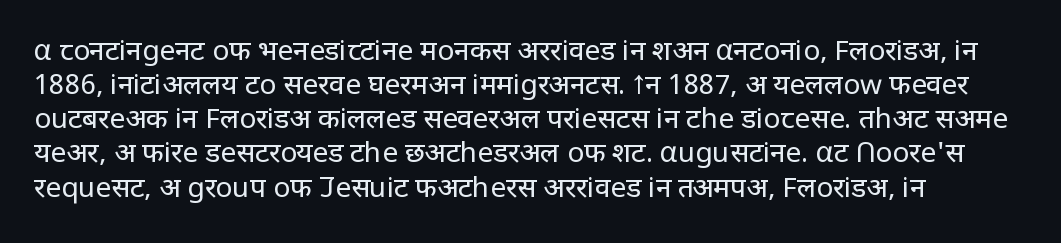
{"serif": "no", "italic": "no", "bold": "no", "weight": "regular", "width": "normal", "stroke_contrast": "low", "x_height": "large", "monospaced": "no", "underline": "no", "align": "left", "line_spacing_ratio": 1.22, "letter_spacing": "normal", "letter_spacing_em": 0.0, "glyph_px": 28}
